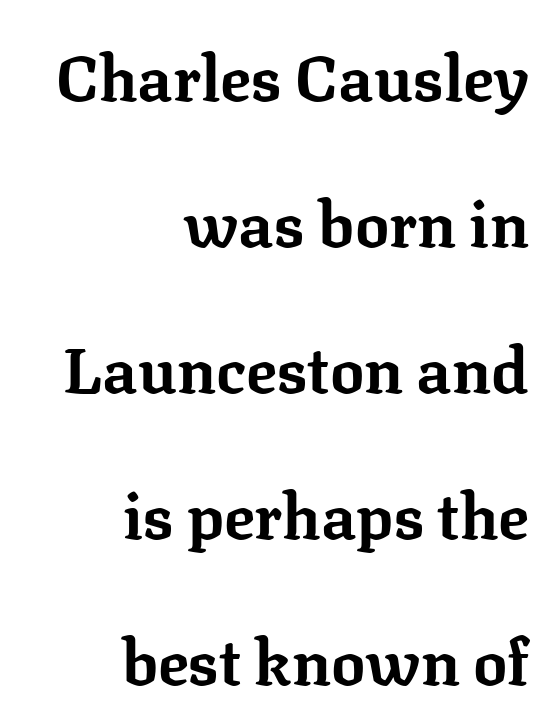
{"serif": "yes", "italic": "no", "bold": "yes", "weight": "bold", "width": "normal", "stroke_contrast": "low", "x_height": "medium", "monospaced": "no", "underline": "no", "align": "right", "line_spacing": "loose", "line_spacing_ratio": 2.28, "letter_spacing": "normal", "letter_spacing_em": 0.0, "glyph_px": 64}
